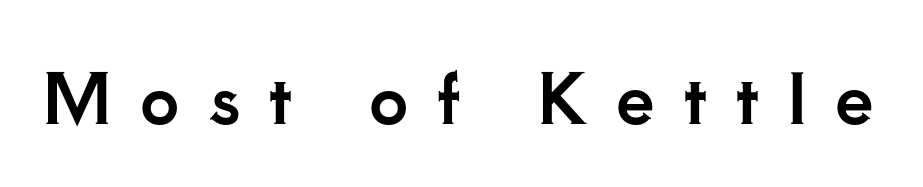
Q: Is the text italic (slanted)? A: No, it is upright.
Q: Is the typeface a serif or a sans-serif typeface? A: Serif.
Q: Is the text underlined? A: No.
Q: Is the spacing between letters normal or unusually wide? A: Unusually wide.
Q: Width (condensed, normal, or wide)? A: Normal.
Q: Stroke contrast? A: Low.
Q: x-height? A: Small.
Q: Monospaced? A: No.
